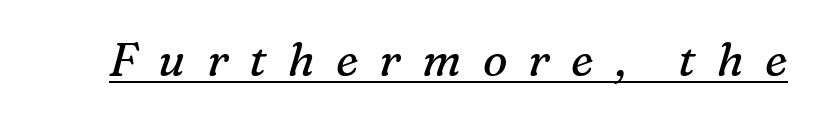
{"serif": "yes", "italic": "yes", "lean": "right", "slant_degrees": 16, "bold": "no", "weight": "regular", "width": "normal", "stroke_contrast": "medium", "x_height": "medium", "monospaced": "no", "underline": "yes", "letter_spacing": "wide", "letter_spacing_em": 0.46, "glyph_px": 46}
